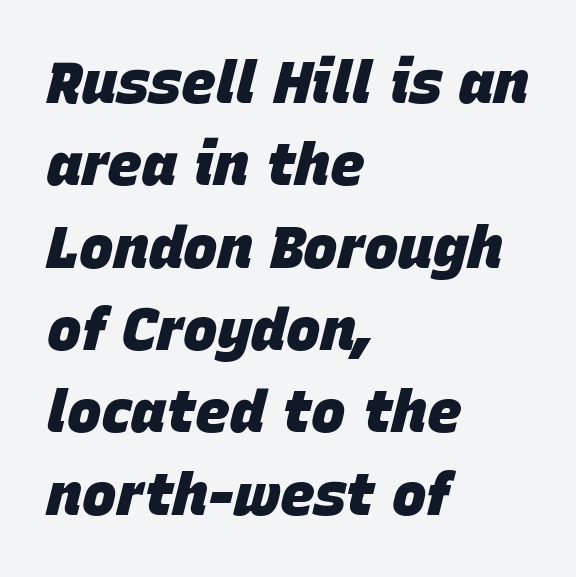
Q: Is the text bold? A: Yes.
Q: Is the text italic (slanted)? A: Yes, it leans right by about 15 degrees.
Q: Is the text underlined? A: No.
Q: How is the paragraph aligned? A: Left-aligned.
Q: Is the spacing between letters normal or unusually wide? A: Normal.
Q: Is the spacing between lines tight, normal or loose? A: Normal.
Q: Width (condensed, normal, or wide)? A: Normal.
Q: Stroke contrast? A: Low.
Q: x-height? A: Large.
Q: Monospaced? A: No.
